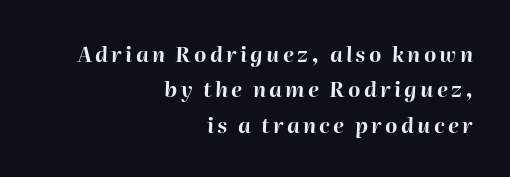
The glyphs are unaccompanied by any horizontal stroke below them. This sample keeps an unexceptional amount of space between lines. Every character sits at an angle, as italics do. Alignment: flush right.
